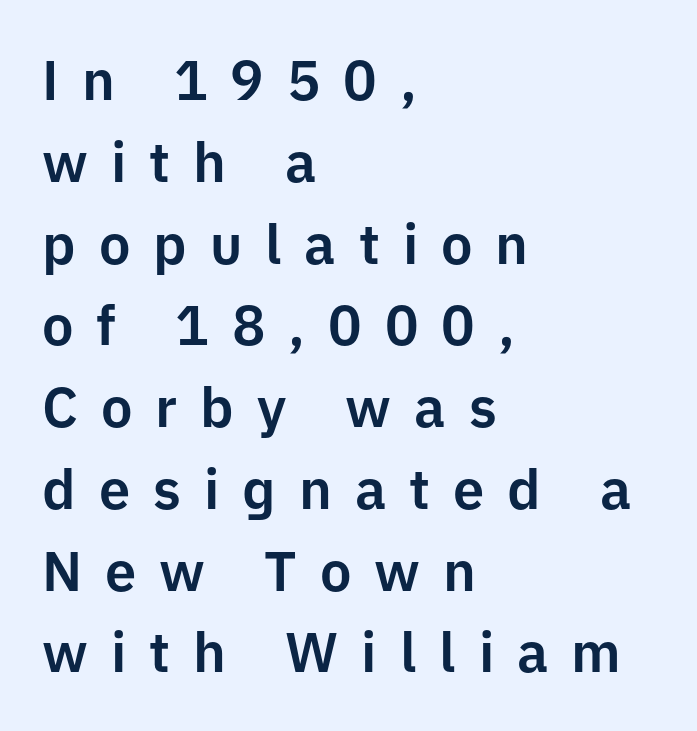
{"serif": "no", "italic": "no", "width": "normal", "stroke_contrast": "low", "x_height": "medium", "monospaced": "no", "underline": "no", "align": "left", "line_spacing": "normal", "line_spacing_ratio": 1.46, "letter_spacing": "wide", "letter_spacing_em": 0.41, "glyph_px": 56}
